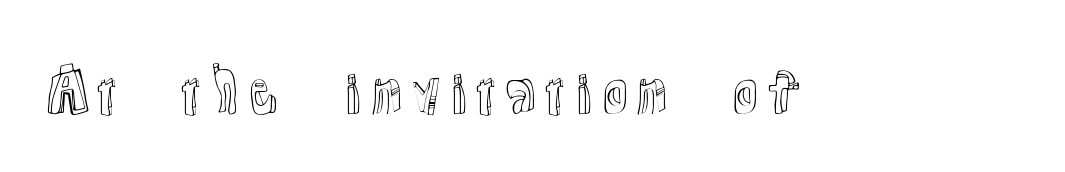
Q: Is the text italic (slanted)? A: No, it is upright.
Q: Is the text underlined? A: No.
Q: Is the spacing between letters normal or unusually wide? A: Normal.
Q: Width (condensed, normal, or wide)? A: Normal.
Q: x-height? A: Medium.
Q: Monospaced? A: No.
